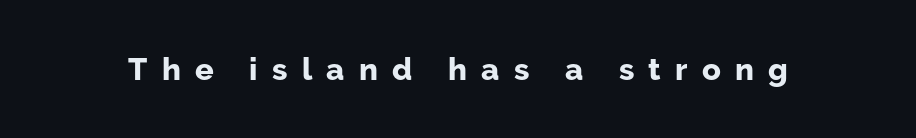
{"serif": "no", "italic": "no", "bold": "yes", "weight": "bold", "width": "normal", "stroke_contrast": "low", "x_height": "medium", "monospaced": "no", "underline": "no", "letter_spacing": "wide", "letter_spacing_em": 0.46, "glyph_px": 31}
